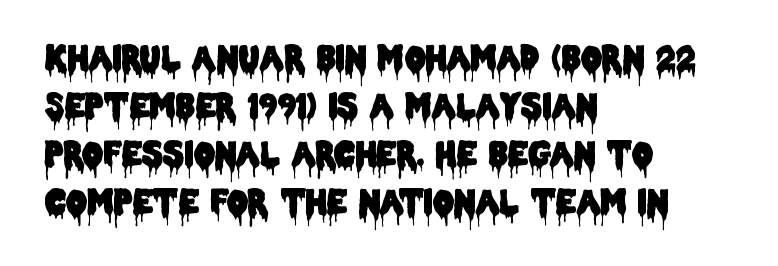
The image shows 33 px condensed sans-serif type, upright; set left-aligned, normal line spacing (1.45x), normal letter spacing, not underlined; low stroke contrast and a large x-height.
